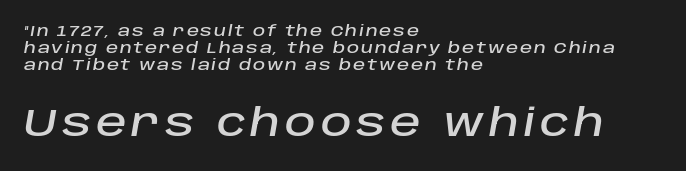
Q: Is the text italic (slanted)? A: Yes, it leans right by about 10 degrees.
Q: Is the text underlined? A: No.
Q: How is the paragraph aligned? A: Left-aligned.
Q: Is the spacing between lines tight, normal or loose? A: Tight.
Q: Which block of text is set in a larger size, the first (top) or the second (bottom)? A: The second (bottom) one.
Q: Width (condensed, normal, or wide)? A: Normal.
Q: Stroke contrast? A: Low.
Q: x-height? A: Large.
Q: Monospaced? A: No.
